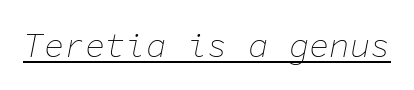
Q: Is the text bold? A: No.
Q: Is the text italic (slanted)? A: Yes, it leans right by about 11 degrees.
Q: Is the text underlined? A: Yes.
Q: Is the spacing between letters normal or unusually wide? A: Normal.
Q: Width (condensed, normal, or wide)? A: Normal.
Q: Stroke contrast? A: Low.
Q: x-height? A: Medium.
Q: Monospaced? A: Yes.
